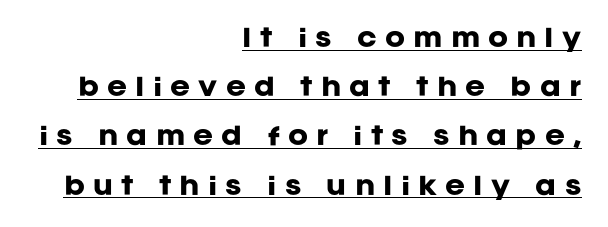
{"italic": "no", "bold": "yes", "underline": "yes", "align": "right", "line_spacing": "loose", "line_spacing_ratio": 2.05, "letter_spacing": "wide", "letter_spacing_em": 0.34, "glyph_px": 24}
